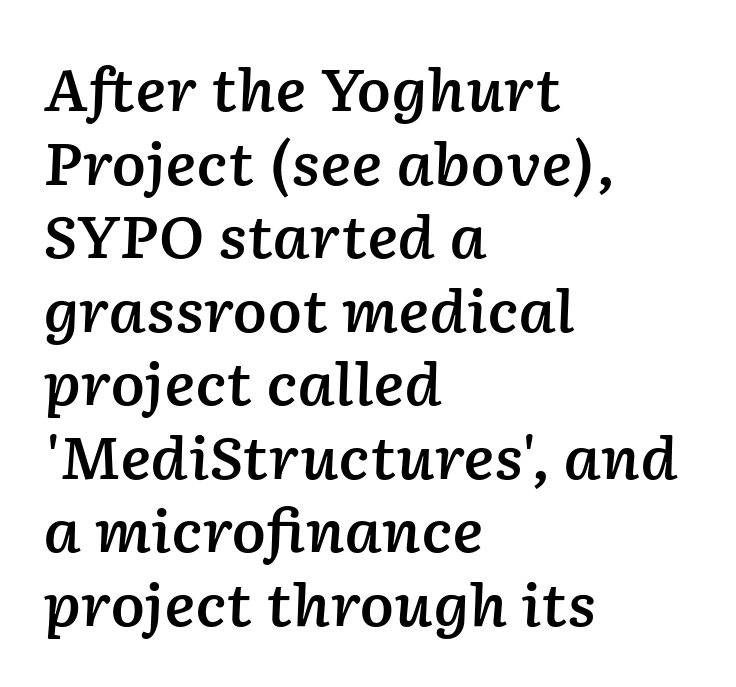
Q: Is the text bold? A: Semi-bold.
Q: Is the text italic (slanted)? A: Yes, it leans right by about 2 degrees.
Q: Is the text underlined? A: No.
Q: How is the paragraph aligned? A: Left-aligned.
Q: Is the spacing between letters normal or unusually wide? A: Normal.
Q: Is the spacing between lines tight, normal or loose? A: Normal.
Q: Width (condensed, normal, or wide)? A: Normal.
Q: Stroke contrast? A: Low.
Q: x-height? A: Medium.
Q: Monospaced? A: No.
